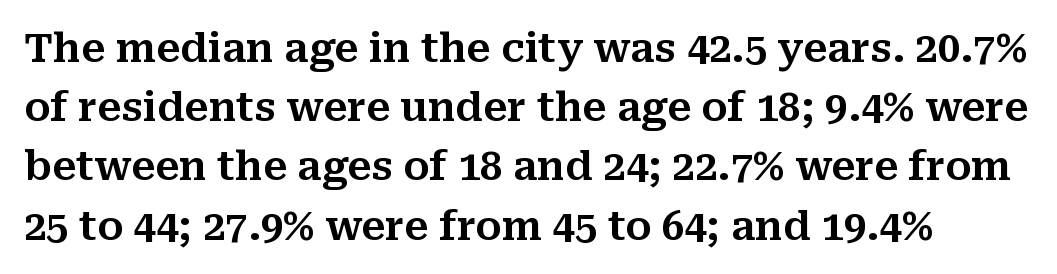
The passage shown has conventional tracking throughout. One glance says typical: line gaps are just what's usual. You could not count columns in this text — the font is proportionally spaced. No italicization has been applied; the sample stays upright. Each letter's strokes conclude with small projecting serifs.
